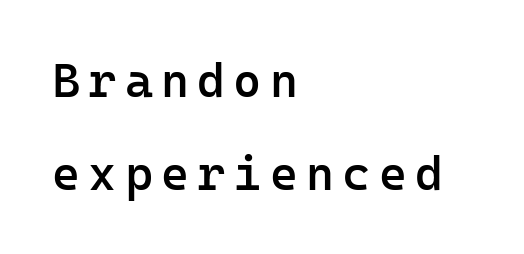
Honestly, the rows look like they've been pulled way apart. Tall strokes in this sample are plumb rather than angled. Line starts are locked; line ends wander. The letters carry no serifs — their stems end cleanly without finishing strokes.
